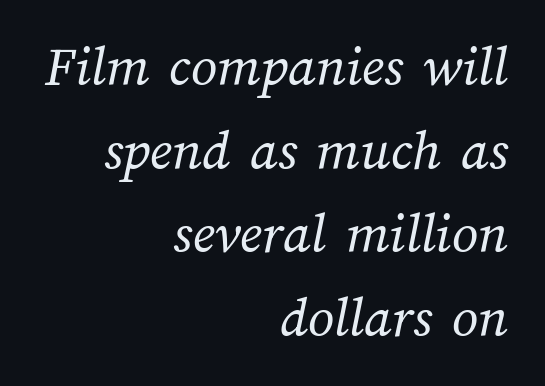
The letters advance in unequal steps, a hallmark of proportional type. Check the space under the baseline: it is left empty. Successive baselines arrive at the customary interval. Nobody touched the tracking dial on this one.
